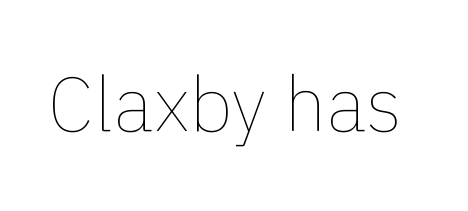
The image shows 76 px thin type, upright; set normal letter spacing, not underlined; low stroke contrast and a medium x-height.
